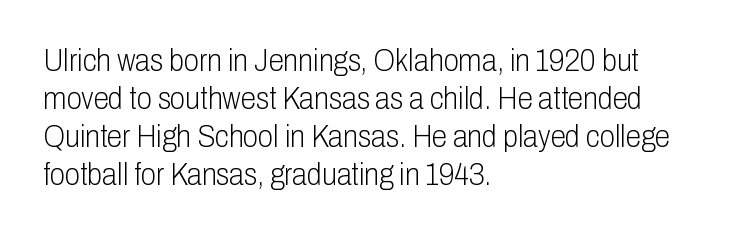
The image shows 31 px light, condensed sans-serif type, upright; set left-aligned, line spacing 1.23x, normal letter spacing, not underlined; low stroke contrast and a medium x-height.
